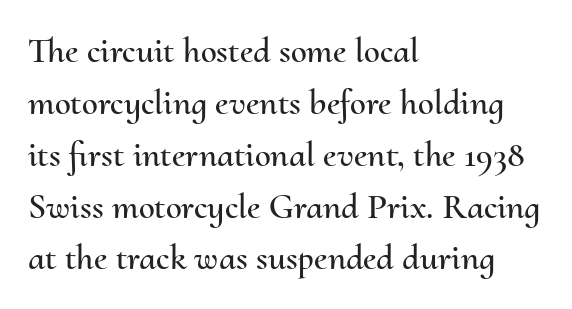
Q: Is the text italic (slanted)? A: No, it is upright.
Q: Is the text underlined? A: No.
Q: How is the paragraph aligned? A: Left-aligned.
Q: Is the spacing between letters normal or unusually wide? A: Normal.
Q: Is the spacing between lines tight, normal or loose? A: Normal.
Q: Width (condensed, normal, or wide)? A: Normal.
Q: Stroke contrast? A: Medium.
Q: x-height? A: Small.
Q: Monospaced? A: No.
